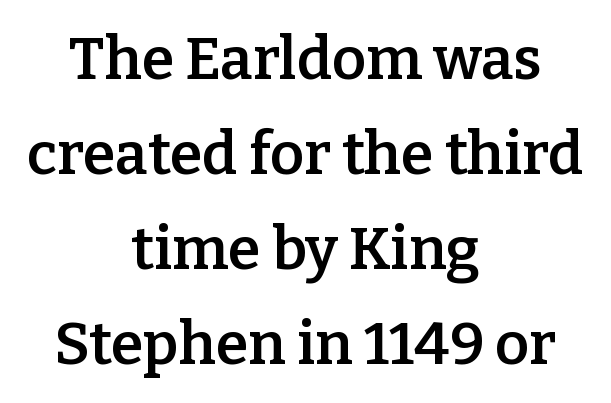
{"serif": "yes", "italic": "no", "bold": "semi", "weight": "semibold", "width": "normal", "stroke_contrast": "low", "x_height": "medium", "monospaced": "no", "underline": "no", "align": "center", "line_spacing": "normal", "line_spacing_ratio": 1.61, "letter_spacing": "normal", "letter_spacing_em": 0.0, "glyph_px": 59}
